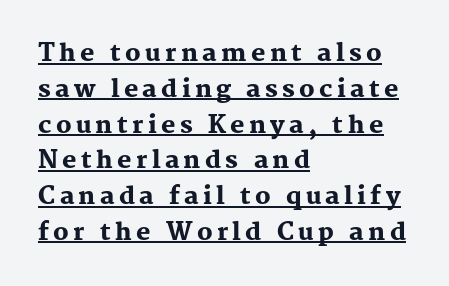
{"italic": "no", "bold": "yes", "underline": "yes", "align": "left", "line_spacing": "normal", "line_spacing_ratio": 1.49, "glyph_px": 24}
